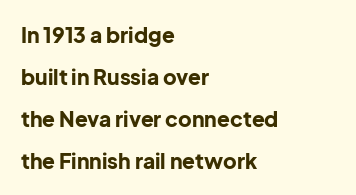
Each glyph is drawn with heavy, bold strokes. Students, note that the glyphs here touch the page at normal intervals. Horizontal bands of white between lines are thick stripes. Line beginnings align vertically; line endings do not.
